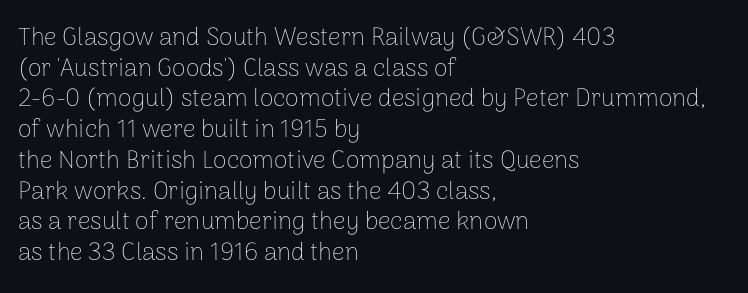
The letters look calm and open, with moderate or lighter stems. Descenders are the only things crossing below the line. Left-aligned paragraph, ragged on the right. Short note: letters normally spaced.
